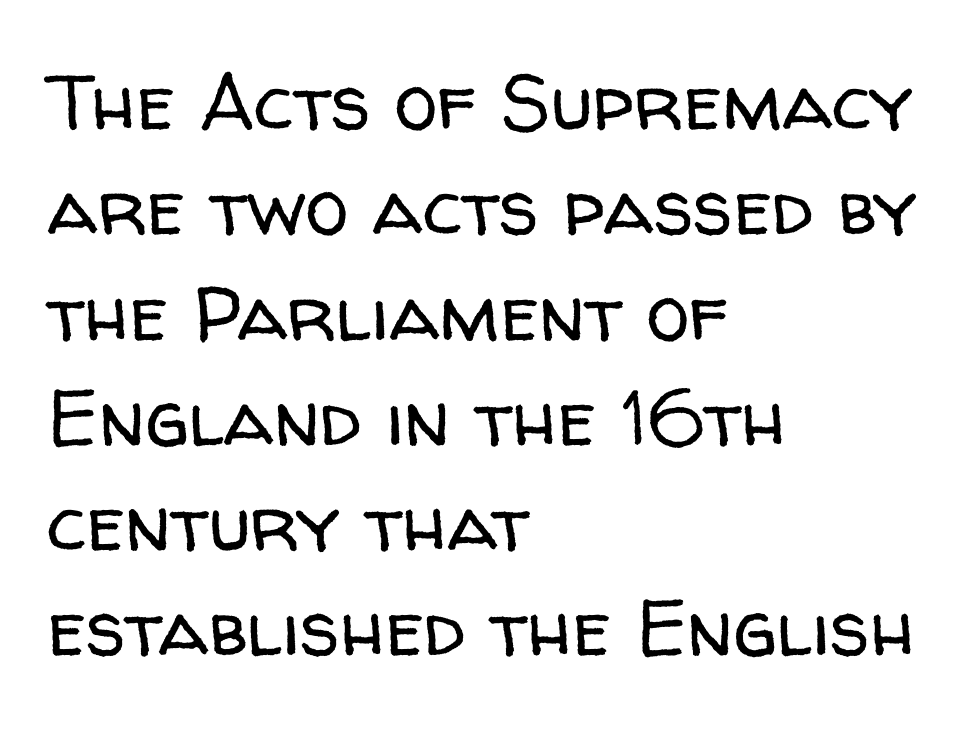
The image shows 78 px regular-weight sans-serif type, upright; set left-aligned, normal line spacing (1.35x), normal letter spacing, not underlined; low stroke contrast and a medium x-height.
